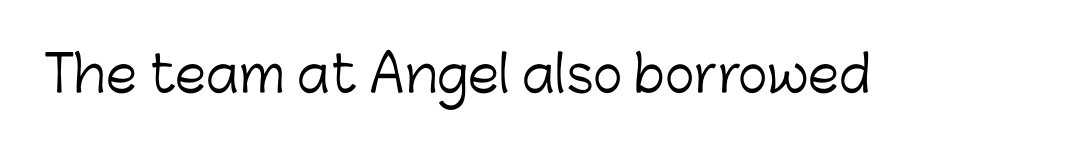
Q: Is the text bold? A: No.
Q: Is the text italic (slanted)? A: No, it is upright.
Q: Is the typeface a serif or a sans-serif typeface? A: Sans-serif.
Q: Is the text underlined? A: No.
Q: Is the spacing between letters normal or unusually wide? A: Normal.
Q: Width (condensed, normal, or wide)? A: Normal.
Q: Stroke contrast? A: Low.
Q: x-height? A: Medium.
Q: Monospaced? A: No.
